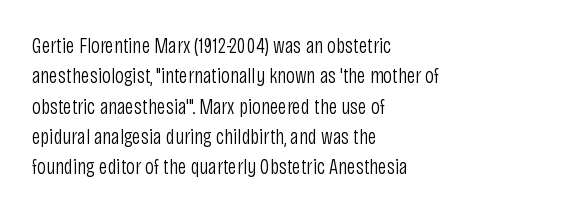
Q: Is the text bold? A: No.
Q: Is the text italic (slanted)? A: No, it is upright.
Q: Is the text underlined? A: No.
Q: How is the paragraph aligned? A: Left-aligned.
Q: Is the spacing between letters normal or unusually wide? A: Normal.
Q: Is the spacing between lines tight, normal or loose? A: Normal.
